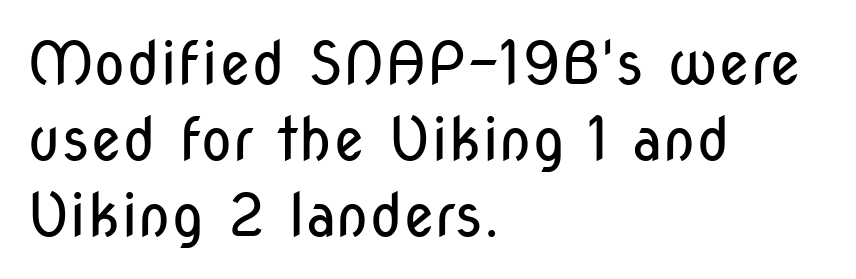
{"serif": "no", "italic": "no", "bold": "no", "weight": "regular", "width": "condensed", "stroke_contrast": "low", "x_height": "medium", "monospaced": "no", "underline": "no", "align": "left", "line_spacing": "normal", "line_spacing_ratio": 1.29, "letter_spacing": "normal", "letter_spacing_em": 0.0, "glyph_px": 59}
